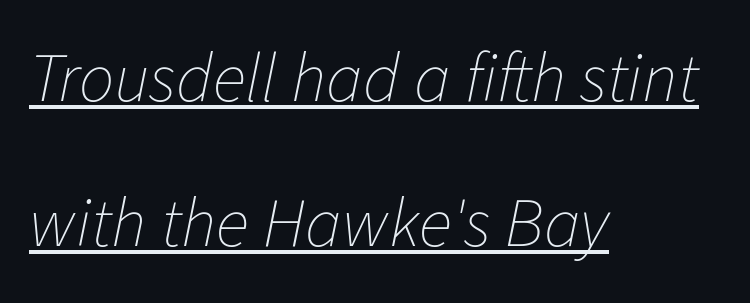
Q: Is the text bold? A: No.
Q: Is the text italic (slanted)? A: Yes, it leans right by about 11 degrees.
Q: Is the text underlined? A: Yes.
Q: How is the paragraph aligned? A: Left-aligned.
Q: Is the spacing between letters normal or unusually wide? A: Normal.
Q: Is the spacing between lines tight, normal or loose? A: Loose.
Q: Width (condensed, normal, or wide)? A: Normal.
Q: Stroke contrast? A: Low.
Q: x-height? A: Medium.
Q: Monospaced? A: No.
